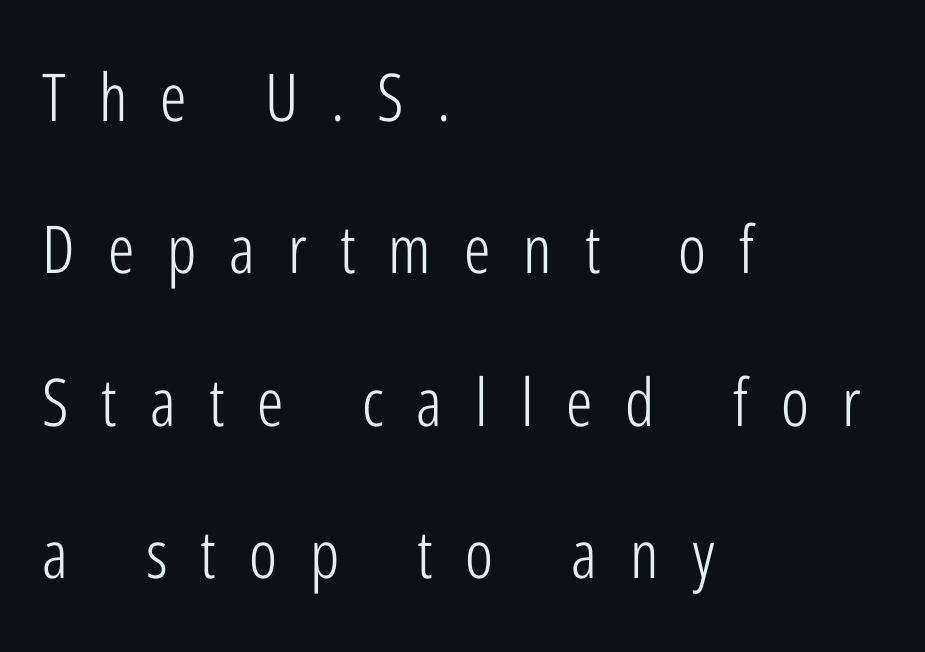
Q: Is the text bold? A: No.
Q: Is the text italic (slanted)? A: No, it is upright.
Q: Is the typeface a serif or a sans-serif typeface? A: Sans-serif.
Q: Is the text underlined? A: No.
Q: How is the paragraph aligned? A: Left-aligned.
Q: Is the spacing between letters normal or unusually wide? A: Unusually wide.
Q: Is the spacing between lines tight, normal or loose? A: Loose.
Q: Width (condensed, normal, or wide)? A: Condensed.
Q: Stroke contrast? A: Low.
Q: x-height? A: Medium.
Q: Monospaced? A: No.
